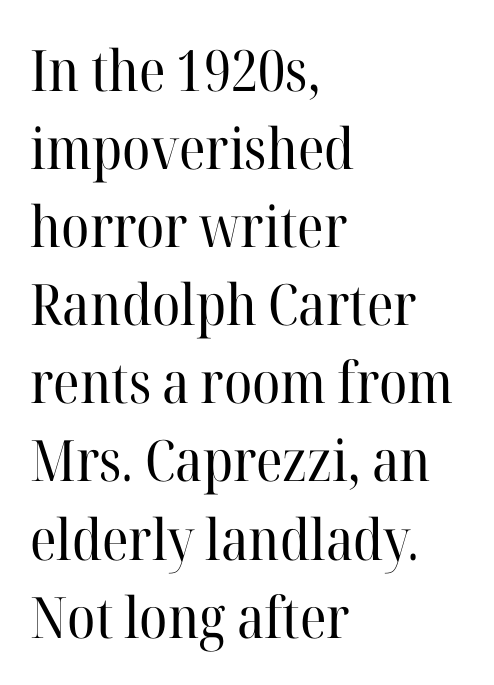
No italicization has been applied; the sample stays upright. The letters sit at their default tracking, neither squeezed nor spread. Looks like regular typesetting: each glyph gets only the width it needs. The rendering shows small feet on the letterforms — a serif design.
